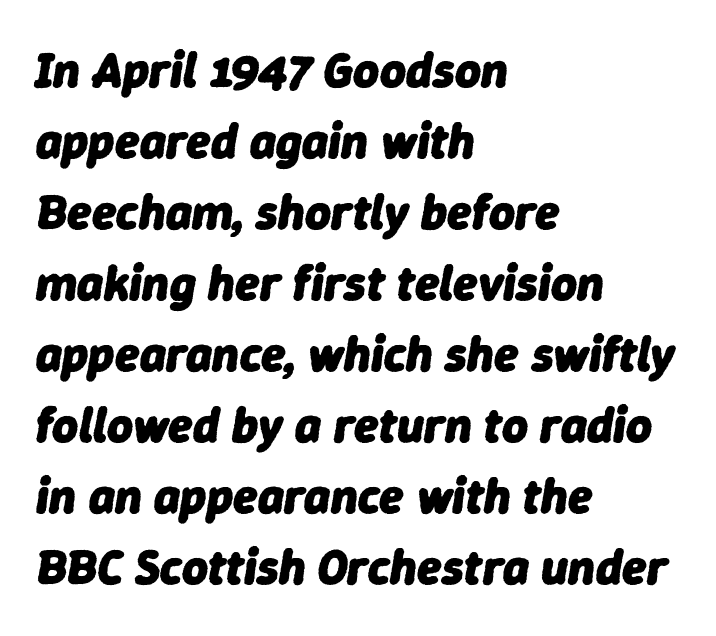
{"italic": "yes", "lean": "right", "slant_degrees": 9, "bold": "yes", "weight": "heavy", "width": "normal", "stroke_contrast": "low", "x_height": "medium", "monospaced": "no", "underline": "no", "align": "left", "line_spacing": "normal", "line_spacing_ratio": 1.42, "letter_spacing": "normal", "letter_spacing_em": 0.0, "glyph_px": 50}
